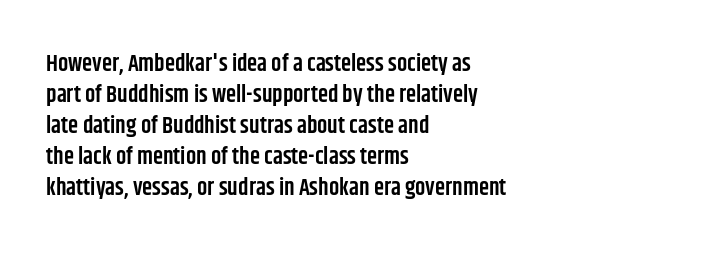
The image shows 23 px text type, upright; set left-aligned, normal line spacing (1.35x), normal letter spacing, not underlined.
